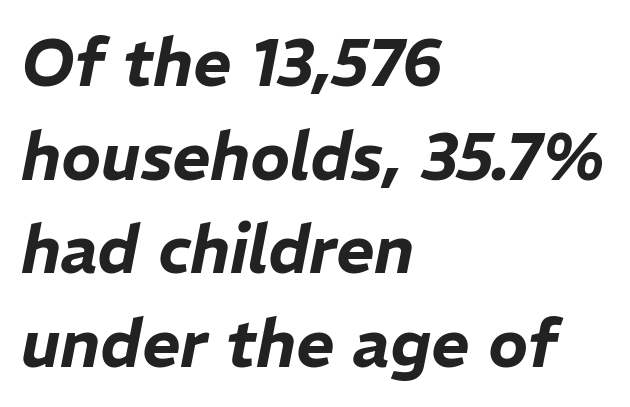
The rendering applies a slant to the glyphs. Vertically, the passage feels balanced, rows spaced as you'd expect. These lines are rendered in a variable-pitch font. The specimen omits any rule beneath the text block's lines.
